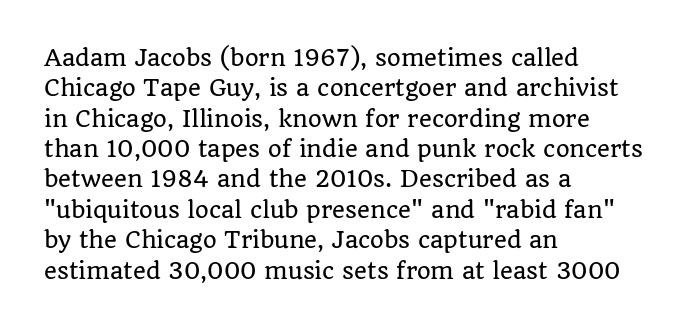
{"italic": "no", "underline": "no", "align": "left", "line_spacing": "normal", "line_spacing_ratio": 1.38, "letter_spacing": "normal", "letter_spacing_em": 0.0, "glyph_px": 22}
